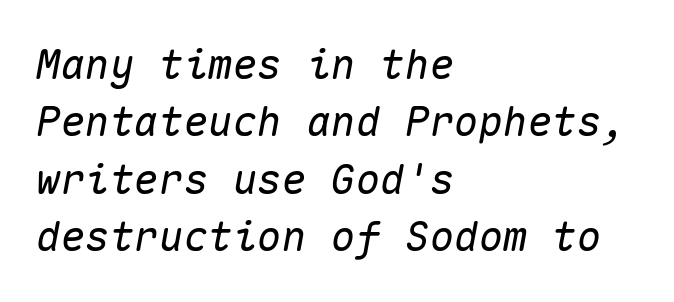
{"italic": "yes", "lean": "right", "slant_degrees": 10, "width": "normal", "stroke_contrast": "medium", "x_height": "medium", "monospaced": "yes", "underline": "no", "align": "left", "line_spacing": "normal", "line_spacing_ratio": 1.4, "letter_spacing": "normal", "letter_spacing_em": 0.0, "glyph_px": 41}
